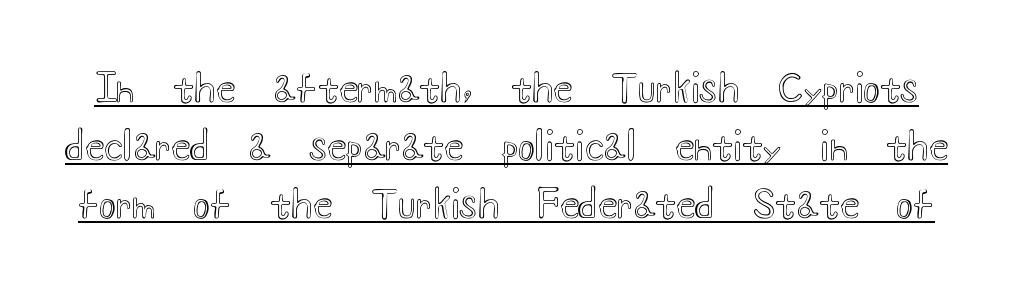
You could not count columns in this text — the font is proportionally spaced. Does extra space separate the letters? No, they use regular spacing. How would I describe the line gaps? Plain and ordinary. When letters stand straight like this, we call the style roman or upright. Has an underline been added? It has.
